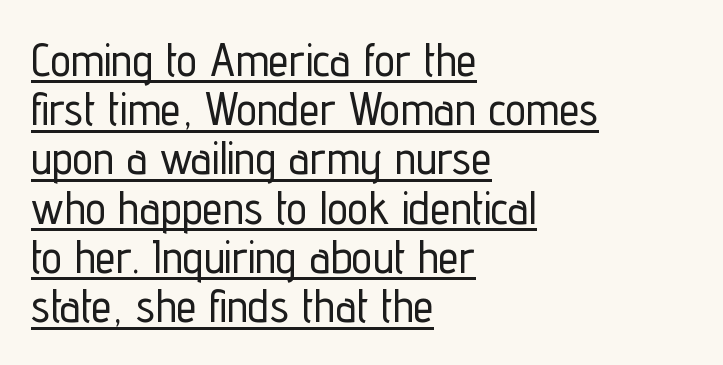
Posture: upright roman. The glyphs in this specimen are sans serif. In terms of letterspacing, this is plain default setting. The rendering anchors every line to the left-hand side. Is there an underline? Yes — a line sits under the letters.
